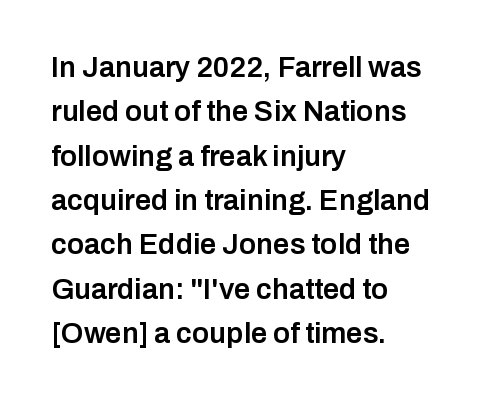
Every stem runs plumb, perpendicular to the baseline. The line-height multiplier appears to be the usual default. A typesetter would call this proportional, since set widths differ per character. Which margin do the lines hug? The left one — the right edge is uneven. The sample has been set in demibold, a notch under bold.
